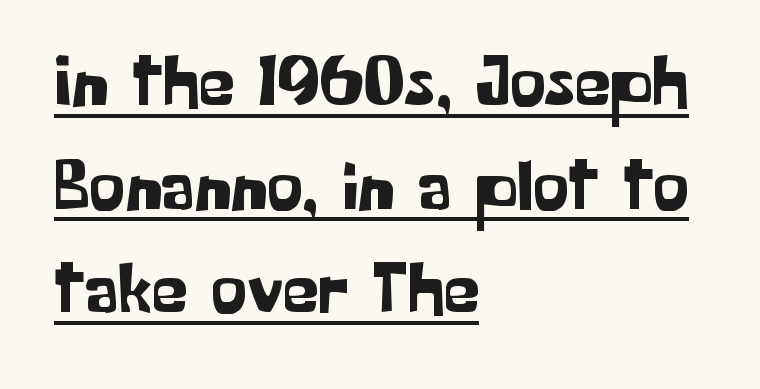
{"serif": "no", "italic": "no", "width": "normal", "stroke_contrast": "low", "x_height": "medium", "monospaced": "no", "underline": "yes", "align": "left", "line_spacing": "normal", "line_spacing_ratio": 1.44, "letter_spacing": "normal", "letter_spacing_em": 0.0, "glyph_px": 72}
